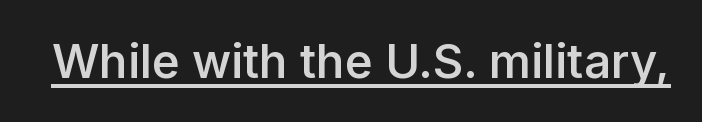
{"serif": "no", "italic": "no", "bold": "semi", "weight": "semibold", "width": "normal", "stroke_contrast": "low", "x_height": "medium", "monospaced": "no", "underline": "yes", "letter_spacing": "normal", "letter_spacing_em": 0.0, "glyph_px": 47}
